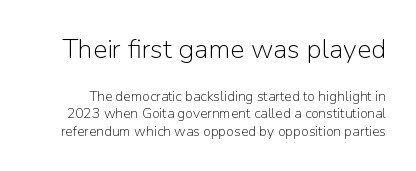
The line-height multiplier appears to be the usual default. Which of the two is more prominent by size? The first, at the top. The typesetting does not lean heavy: it is not bold. The face used here is rendered with its standard letterfit. Each row of text sits above clean, open space. A roman cut, with each character standing at attention.
